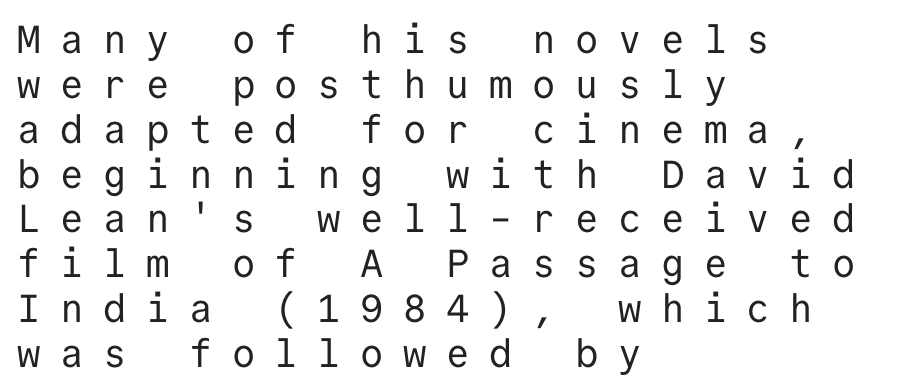
The image shows 39 px regular-weight sans-serif type, upright, monospaced; set left-aligned, tight line spacing (1.15x), unusually wide letter spacing (+0.5 em), not underlined; low stroke contrast and a medium x-height.
